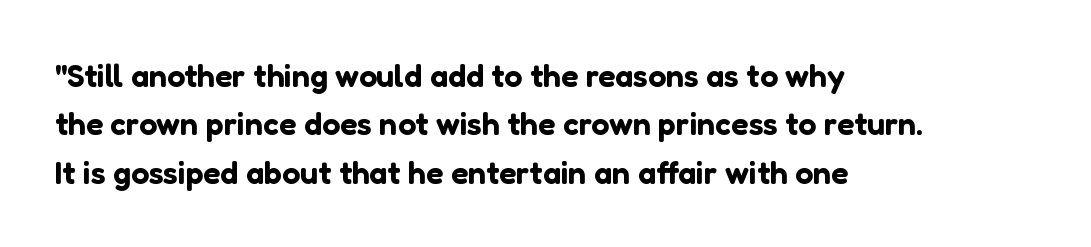
Unmarked baselines from the first word to the last. Each letter keeps its own natural width here, so spacing adapts to shape. The block of text has a typical density, with ordinary space between rows. Observe the absence of serifs on each vertical stroke in this sample.
